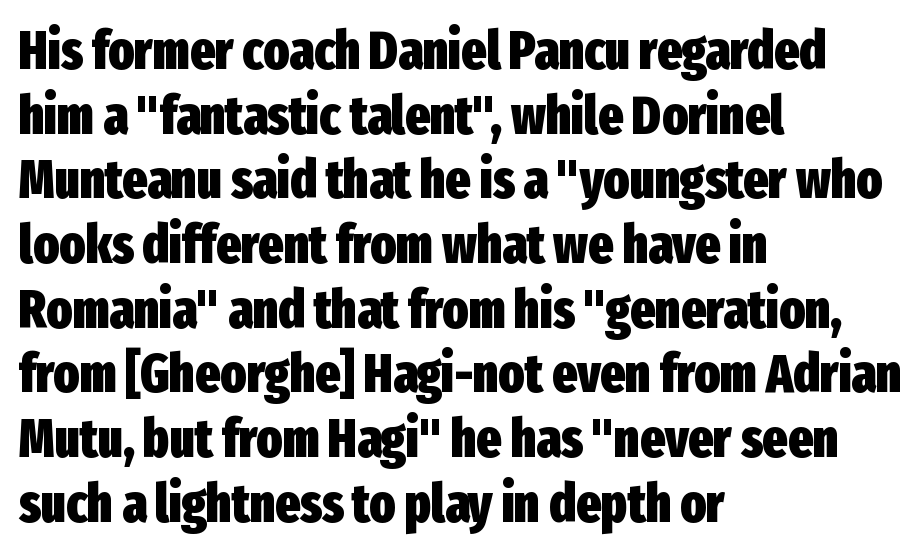
The image shows 53 px heavy, condensed sans-serif type, upright; set left-aligned, line spacing 1.22x, normal letter spacing, not underlined; low stroke contrast and a medium x-height.
